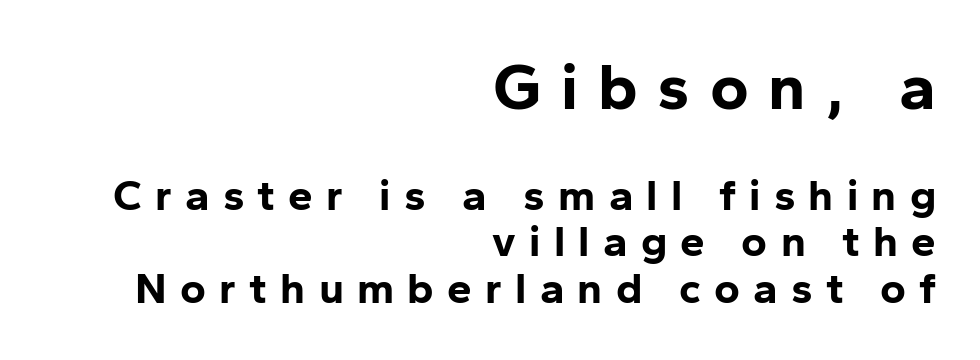
The image shows 66 px bold sans-serif type, upright; set right-aligned, tight line spacing (1.06x), unusually wide letter spacing (+0.3 em), not underlined; the first (top) block is 1.5x larger; low stroke contrast and a medium x-height.
